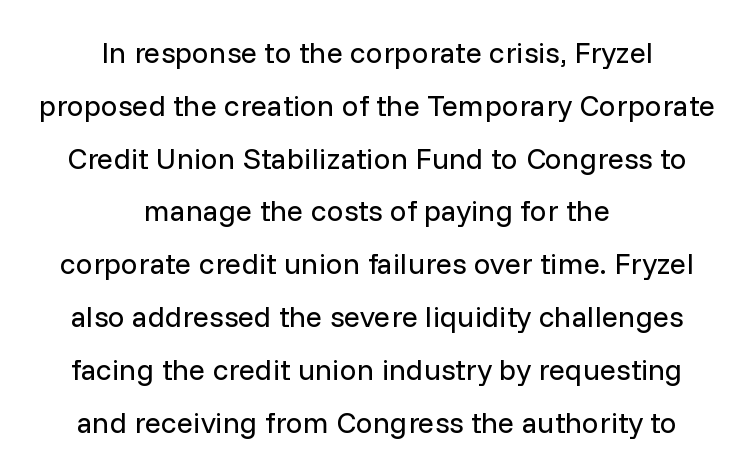
{"serif": "no", "italic": "no", "bold": "no", "weight": "regular", "width": "normal", "stroke_contrast": "low", "x_height": "medium", "monospaced": "no", "underline": "no", "align": "center", "line_spacing_ratio": 1.76, "letter_spacing": "normal", "letter_spacing_em": 0.0, "glyph_px": 30}
